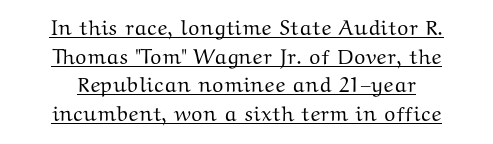
{"italic": "no", "underline": "yes", "line_spacing": "normal", "line_spacing_ratio": 1.36, "letter_spacing": "normal", "letter_spacing_em": 0.0, "glyph_px": 21}
